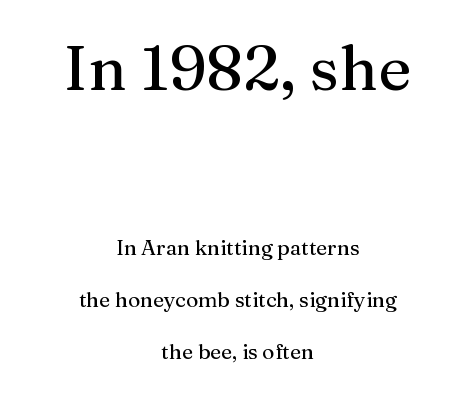
Type style note: has serifs. Layout note: lines centered. Nope, not italic — everything's standing straight. This block would shrink considerably if given ordinary leading; it's expanded now.
